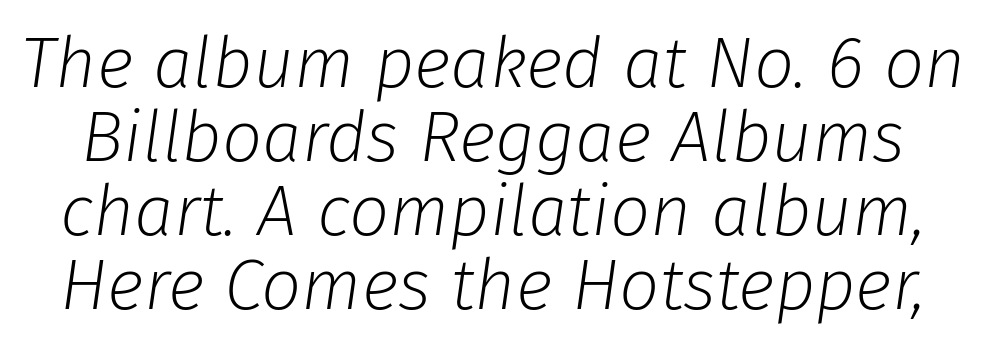
The image shows 71 px light type, italic (leaning right); set tight line spacing (1.04x), normal letter spacing, not underlined; low stroke contrast and a medium x-height.
